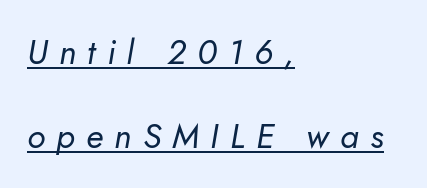
{"serif": "no", "bold": "no", "weight": "regular", "width": "normal", "stroke_contrast": "low", "x_height": "small", "monospaced": "no", "underline": "yes", "align": "left", "line_spacing": "loose", "line_spacing_ratio": 2.47, "letter_spacing": "wide", "letter_spacing_em": 0.33, "glyph_px": 34}
